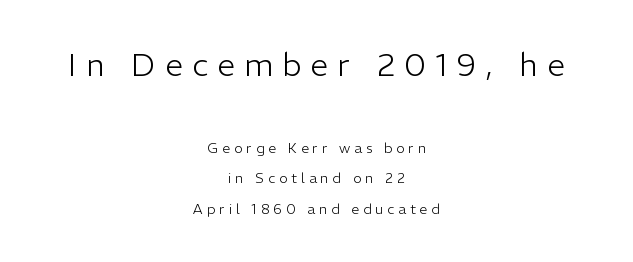
The image shows 32 px light sans-serif type, upright; set centered, loose line spacing (2.17x), unusually wide letter spacing (+0.29 em), not underlined; the first (top) block is 2.29x larger; low stroke contrast and a medium x-height.
